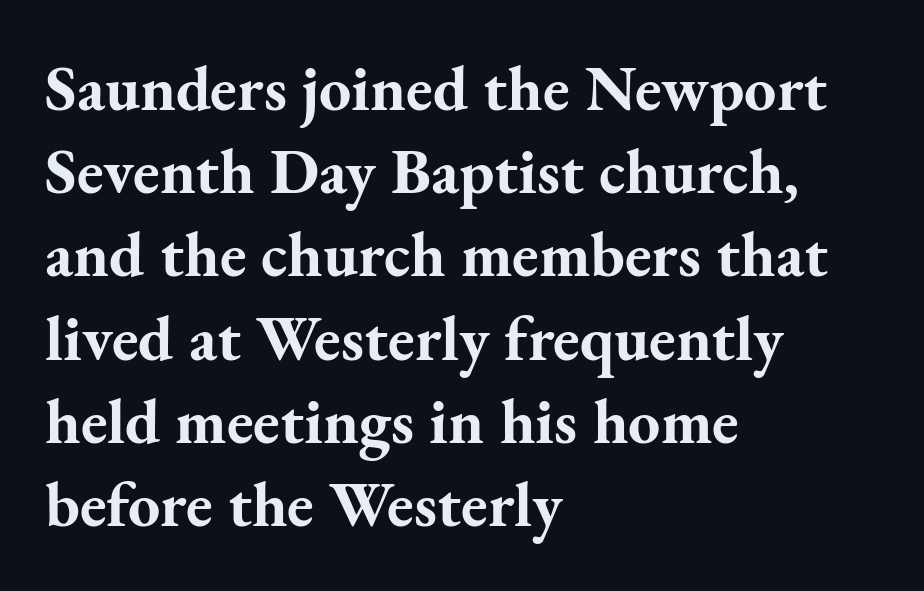
The image shows 64 px bold serif type, upright; set left-aligned, normal line spacing (1.3x), normal letter spacing, not underlined; medium stroke contrast and a small x-height.
